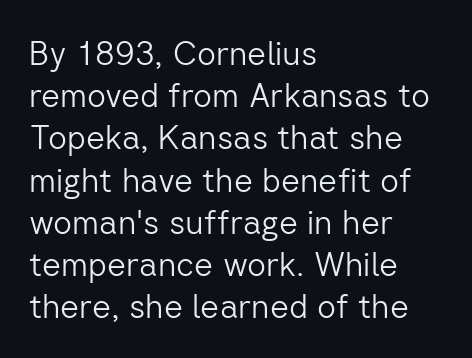
Q: Is the text bold? A: No.
Q: Is the text italic (slanted)? A: No, it is upright.
Q: Is the typeface a serif or a sans-serif typeface? A: Sans-serif.
Q: Is the text underlined? A: No.
Q: How is the paragraph aligned? A: Left-aligned.
Q: Is the spacing between letters normal or unusually wide? A: Normal.
Q: Is the spacing between lines tight, normal or loose? A: Normal.
Q: Width (condensed, normal, or wide)? A: Normal.
Q: Stroke contrast? A: Low.
Q: x-height? A: Medium.
Q: Monospaced? A: No.
